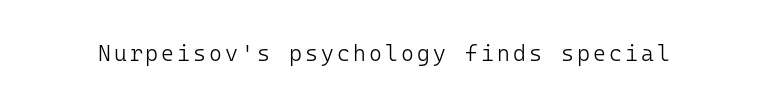
The specimen reads as upright at a glance. The face looks like a standard text weight, possibly lighter. Nobody drew a line under any word here.
